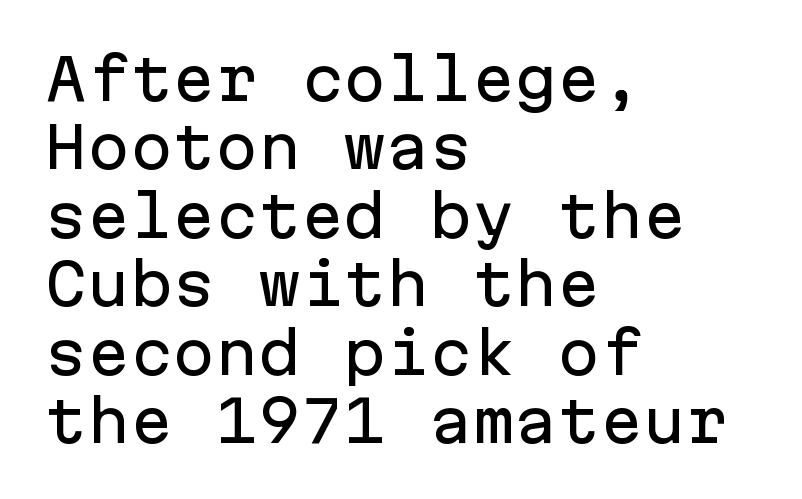
The image shows 57 px sans-serif type, upright, monospaced; set left-aligned, line spacing 1.2x, normal letter spacing, not underlined; low stroke contrast and a medium x-height.
